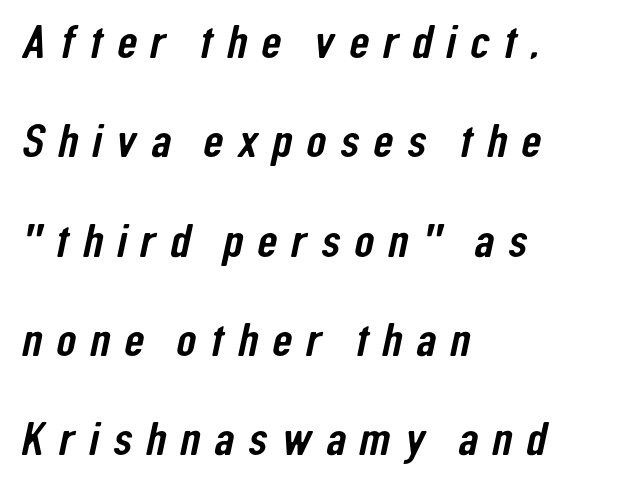
Q: Is the typeface a serif or a sans-serif typeface? A: Sans-serif.
Q: Is the text underlined? A: No.
Q: How is the paragraph aligned? A: Left-aligned.
Q: Is the spacing between letters normal or unusually wide? A: Unusually wide.
Q: Is the spacing between lines tight, normal or loose? A: Loose.
Q: Width (condensed, normal, or wide)? A: Condensed.
Q: Stroke contrast? A: Low.
Q: x-height? A: Medium.
Q: Monospaced? A: No.
